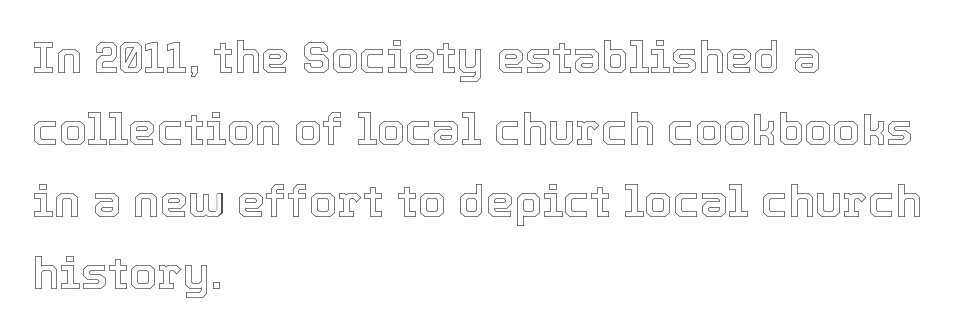
The image shows 45 px text type, upright; set left-aligned, normal line spacing (1.6x), normal letter spacing, not underlined; a medium x-height.
